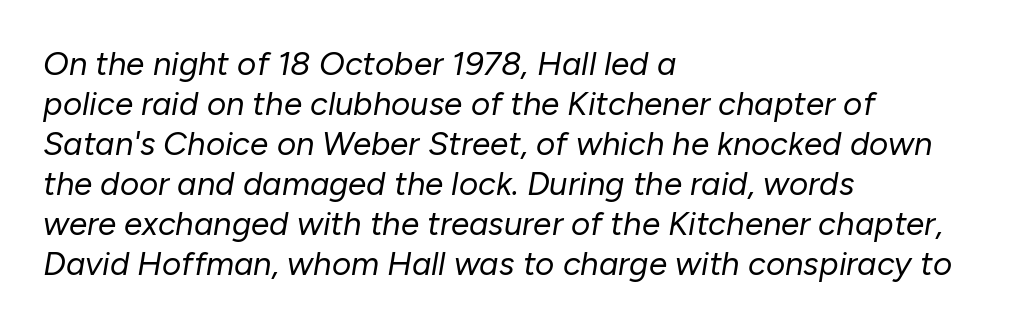
Beneath every word, the page is bare. Think of a printed novel: that variable character pitch is what you see here. Slanted lettering throughout. Weight: regular or lighter. Alignment: flush left.
